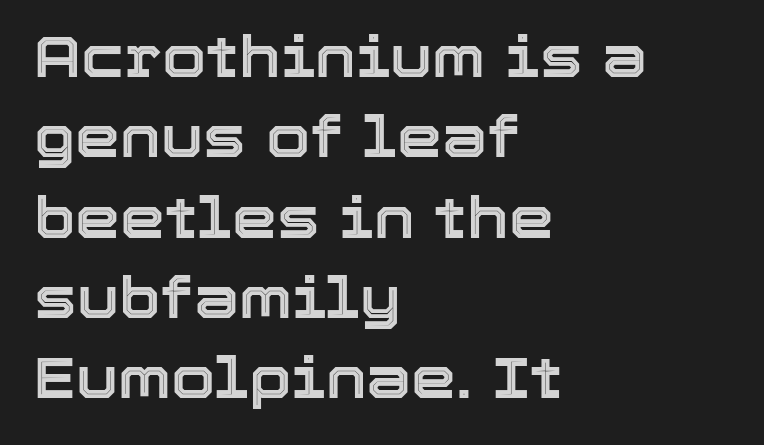
The image shows 57 px text type, upright; set left-aligned, normal line spacing (1.41x), normal letter spacing, not underlined; a medium x-height.
